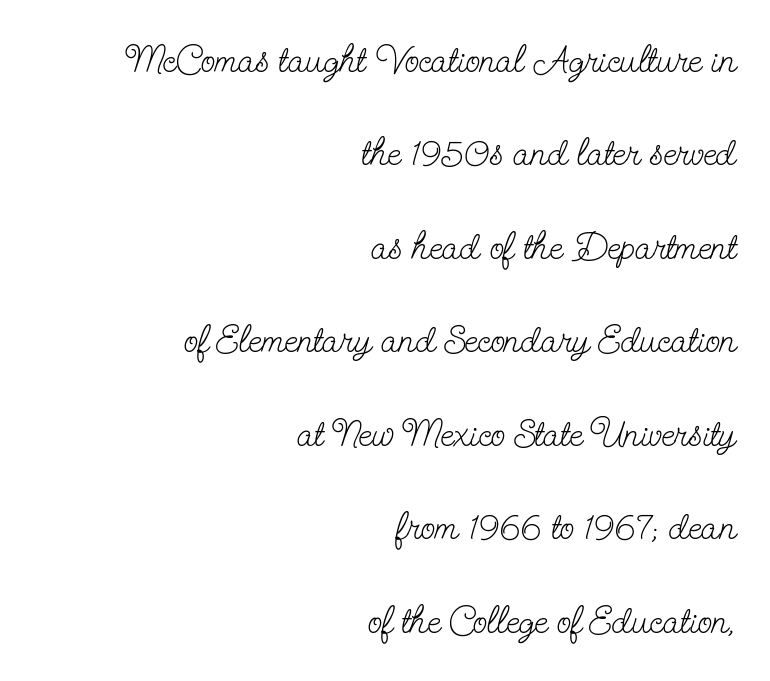
{"serif": "yes", "bold": "no", "weight": "light", "width": "condensed", "stroke_contrast": "low", "x_height": "small", "monospaced": "no", "underline": "no", "align": "right", "line_spacing": "loose", "line_spacing_ratio": 2.46, "letter_spacing": "normal", "letter_spacing_em": 0.0, "glyph_px": 38}
